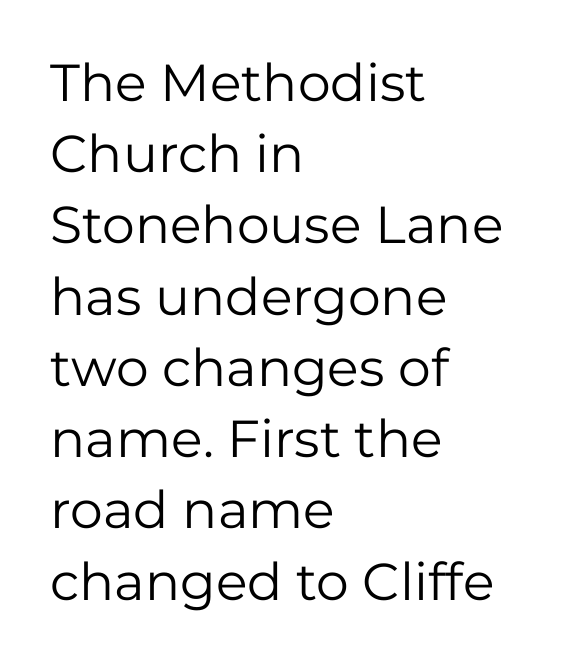
Q: Is the text bold? A: No.
Q: Is the text italic (slanted)? A: No, it is upright.
Q: Is the typeface a serif or a sans-serif typeface? A: Sans-serif.
Q: Is the text underlined? A: No.
Q: How is the paragraph aligned? A: Left-aligned.
Q: Is the spacing between letters normal or unusually wide? A: Normal.
Q: Is the spacing between lines tight, normal or loose? A: Normal.
Q: Width (condensed, normal, or wide)? A: Normal.
Q: Stroke contrast? A: Low.
Q: x-height? A: Medium.
Q: Monospaced? A: No.
